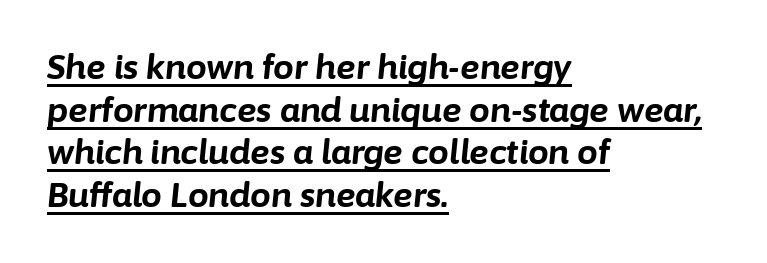
Q: Is the text bold? A: Yes.
Q: Is the text italic (slanted)? A: Yes, it leans right by about 6 degrees.
Q: Is the text underlined? A: Yes.
Q: How is the paragraph aligned? A: Left-aligned.
Q: Is the spacing between letters normal or unusually wide? A: Normal.
Q: Is the spacing between lines tight, normal or loose? A: Normal.
Q: Width (condensed, normal, or wide)? A: Normal.
Q: Stroke contrast? A: Low.
Q: x-height? A: Medium.
Q: Monospaced? A: No.
